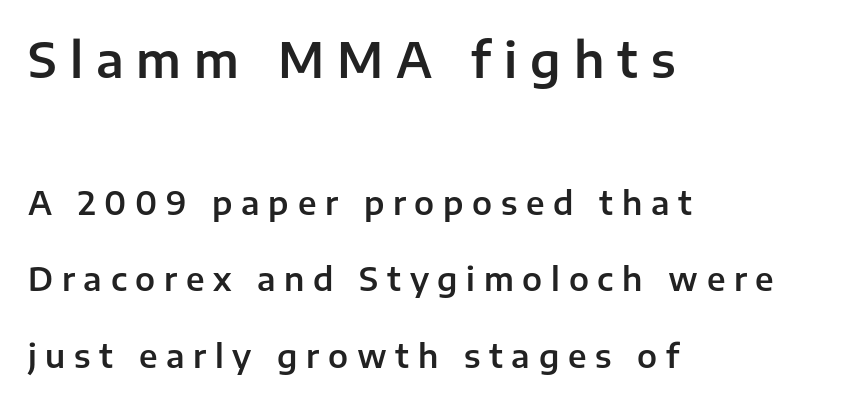
Q: Is the text italic (slanted)? A: No, it is upright.
Q: Is the typeface a serif or a sans-serif typeface? A: Sans-serif.
Q: Is the text underlined? A: No.
Q: How is the paragraph aligned? A: Left-aligned.
Q: Is the spacing between letters normal or unusually wide? A: Unusually wide.
Q: Is the spacing between lines tight, normal or loose? A: Loose.
Q: Which block of text is set in a larger size, the first (top) or the second (bottom)? A: The first (top) one.
Q: Width (condensed, normal, or wide)? A: Normal.
Q: Stroke contrast? A: Low.
Q: x-height? A: Medium.
Q: Monospaced? A: No.
